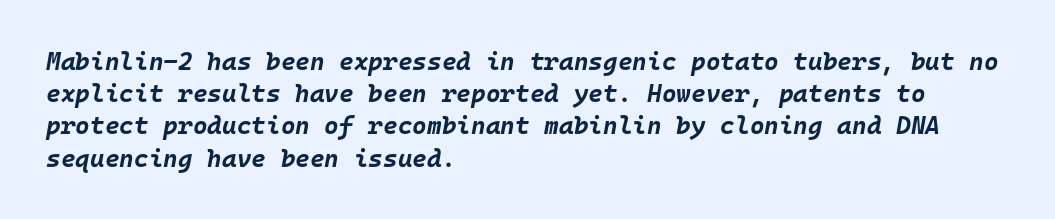
The image shows 25 px bold type, italic (leaning right); set left-aligned, normal line spacing (1.29x), normal letter spacing, not underlined.
